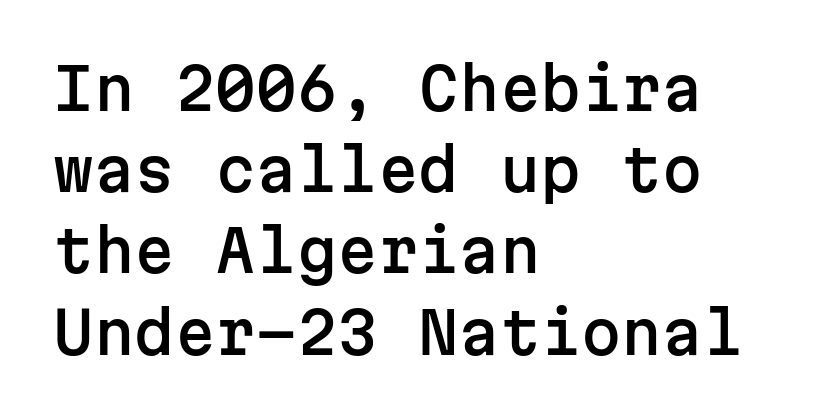
The passage shown stacks its lines at a standard gap. Letters rest on an invisible, unmarked baseline. The text was rendered using a sans face with plain stroke endings. The setting favours the left margin, as ordinary paragraphs usually do. Every character here occupies the same horizontal width, giving the sample a typewriter-like rhythm.
